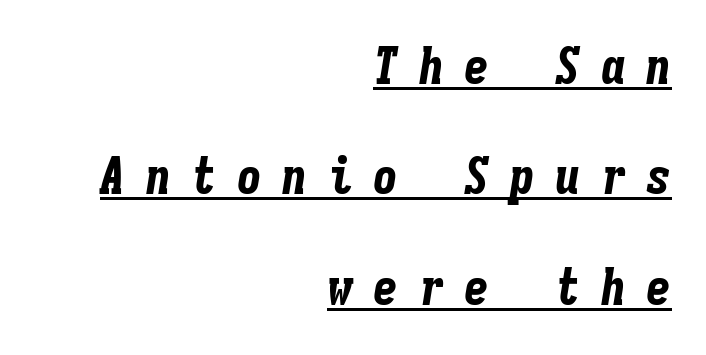
Leading: increased. Underlined type. Compared with ordinary roman type, these characters are visibly tilted. The letters are bold, with thick, heavy strokes.
